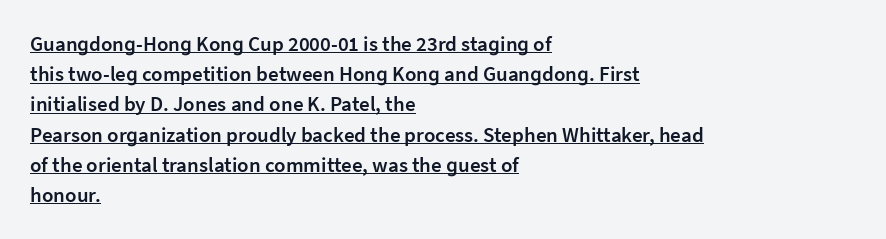
The image shows 21 px text type, upright; set left-aligned, normal line spacing (1.44x), normal letter spacing, underlined.
